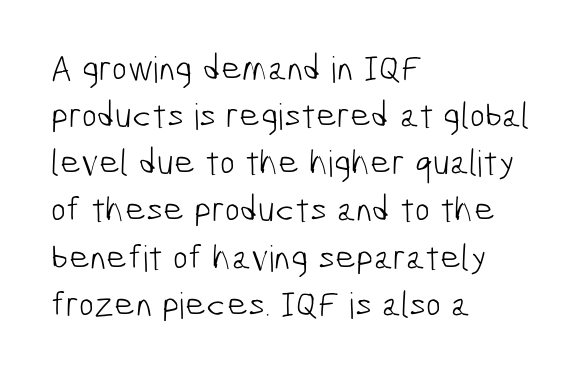
{"serif": "no", "bold": "no", "weight": "light", "width": "condensed", "stroke_contrast": "low", "x_height": "medium", "monospaced": "no", "underline": "no", "align": "left", "line_spacing": "normal", "line_spacing_ratio": 1.31, "letter_spacing": "normal", "letter_spacing_em": 0.0, "glyph_px": 36}
